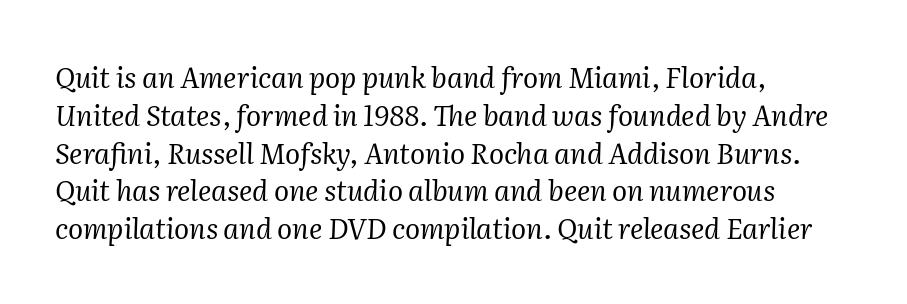
Proportional: the letters do not fall into vertical columns. The text was rendered using a seriffed face with decorative stroke endings. Is this a heavy cut? Hardly; it is regular or lighter. There is no visible air inserted between adjacent glyphs. Designer's note — italics engaged.
